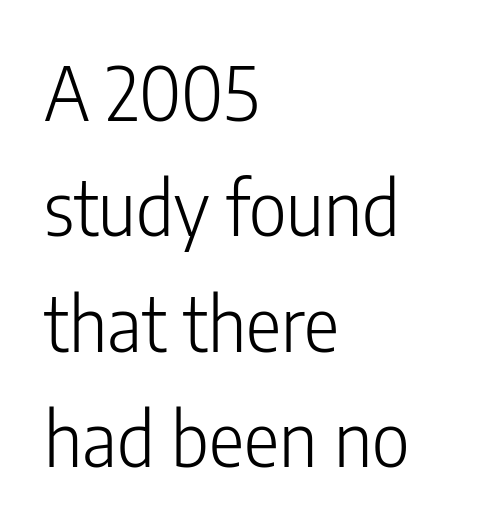
The image shows 74 px light, condensed sans-serif type, upright; set left-aligned, normal line spacing (1.56x), normal letter spacing, not underlined; low stroke contrast and a medium x-height.
